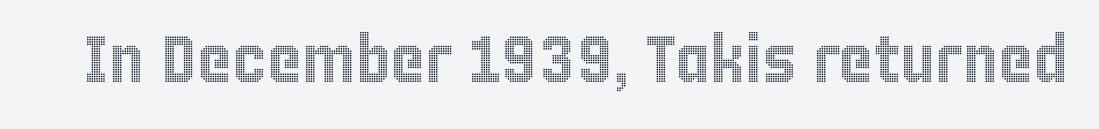
Q: Is the text italic (slanted)? A: No, it is upright.
Q: Is the text underlined? A: No.
Q: Is the spacing between letters normal or unusually wide? A: Normal.
Q: Width (condensed, normal, or wide)? A: Condensed.
Q: x-height? A: Large.
Q: Monospaced? A: No.
